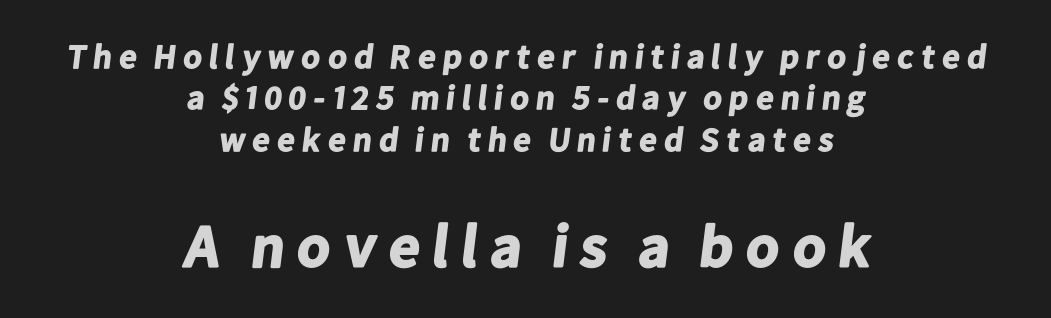
The image shows 60 px bold sans-serif type; set centered, line spacing 1.22x, not underlined; the second (bottom) block is 1.76x larger; low stroke contrast and a medium x-height.
